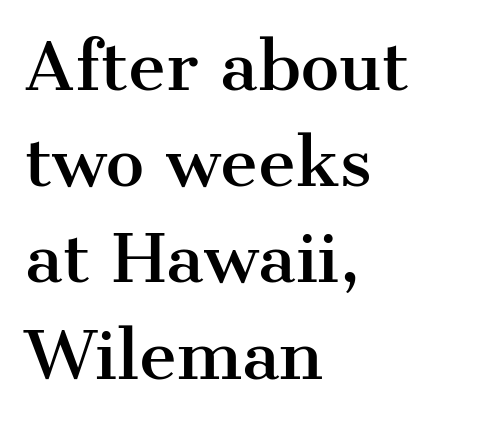
The image shows 65 px serif type, upright; set left-aligned, normal line spacing (1.48x), normal letter spacing, not underlined; medium stroke contrast and a medium x-height.
